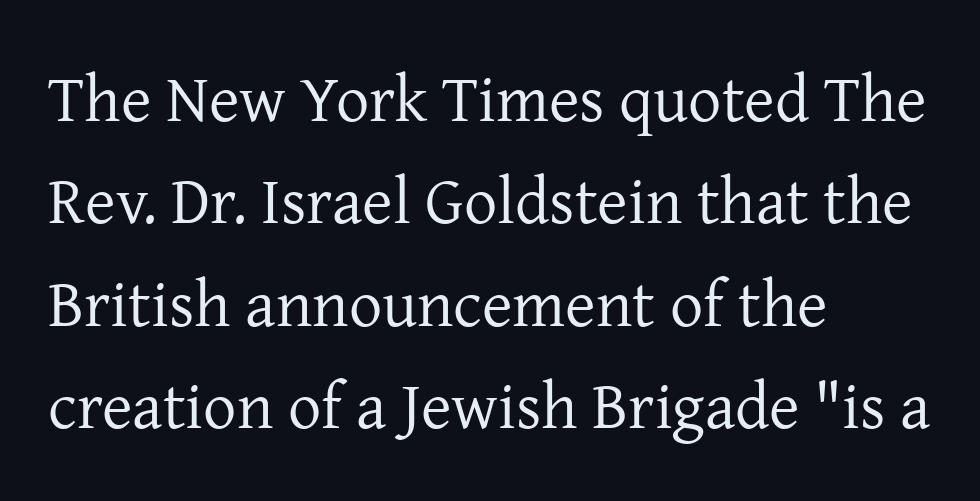
{"serif": "yes", "italic": "no", "bold": "no", "weight": "regular", "width": "normal", "stroke_contrast": "low", "x_height": "medium", "monospaced": "no", "underline": "no", "align": "left", "line_spacing": "normal", "line_spacing_ratio": 1.55, "letter_spacing": "normal", "letter_spacing_em": 0.0, "glyph_px": 66}
